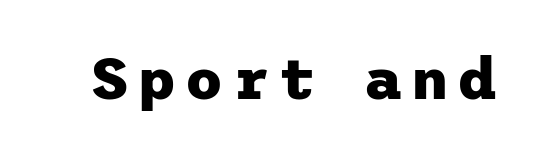
The image shows 58 px heavy sans-serif type, upright; set not underlined; low stroke contrast and a medium x-height.
